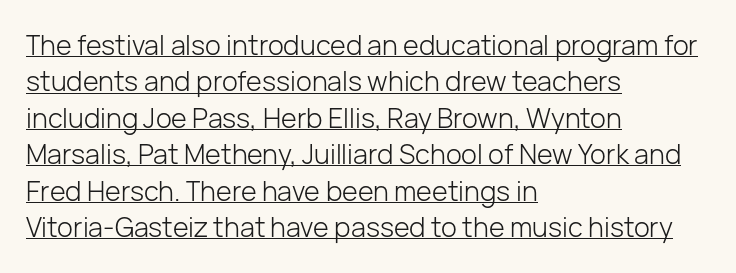
The image shows 27 px text type, upright; set left-aligned, normal line spacing (1.35x), normal letter spacing, underlined.
